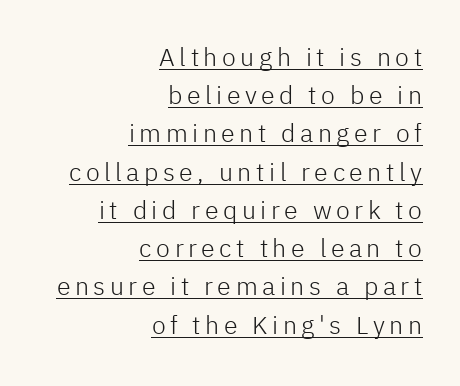
A roman cut, with each character standing at attention. The leading is moderate, giving the passage an even texture. Does a line run under the words? Yes, clearly. Caption: face not bold, strokes unweighted. Compared with a flush-left layout, this one pins lines to the opposite, right side.
